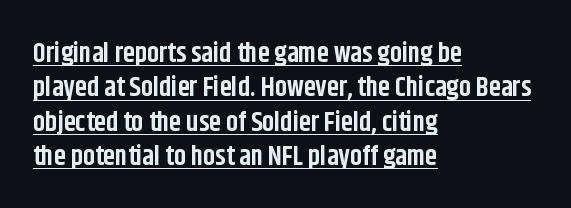
Words appear dense and cohesive because spacing is normal. Leading: standard. The typesetting leans heavy: a genuine bold. The typesetter has applied underlining to the passage shown. Italic: no, the glyphs are upright roman. Caption: multi-line text, flush left, ragged right.
